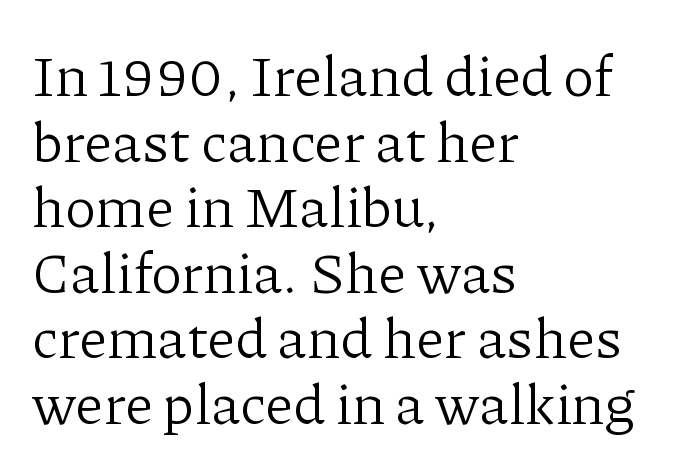
Q: Is the text bold? A: No.
Q: Is the text italic (slanted)? A: No, it is upright.
Q: Is the typeface a serif or a sans-serif typeface? A: Serif.
Q: Is the text underlined? A: No.
Q: How is the paragraph aligned? A: Left-aligned.
Q: Is the spacing between letters normal or unusually wide? A: Normal.
Q: Is the spacing between lines tight, normal or loose? A: Tight.
Q: Width (condensed, normal, or wide)? A: Normal.
Q: Stroke contrast? A: Low.
Q: x-height? A: Medium.
Q: Monospaced? A: No.
